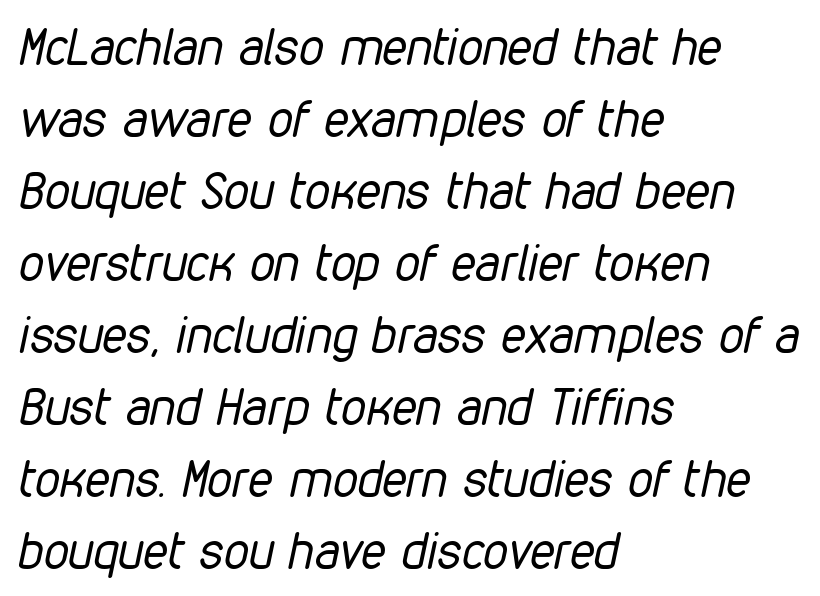
The image shows 50 px regular-weight, condensed type, italic (leaning right); set left-aligned, normal line spacing (1.44x), normal letter spacing, not underlined; low stroke contrast and a medium x-height.
